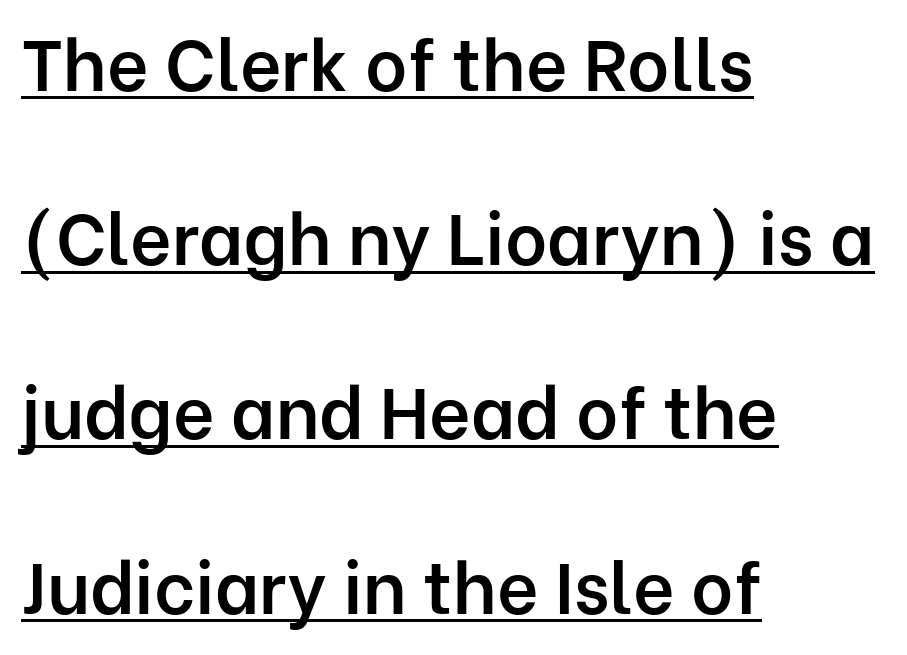
{"serif": "no", "italic": "no", "bold": "semi", "weight": "semibold", "width": "normal", "stroke_contrast": "low", "x_height": "medium", "monospaced": "no", "underline": "yes", "align": "left", "line_spacing": "loose", "line_spacing_ratio": 2.42, "letter_spacing": "normal", "letter_spacing_em": 0.0, "glyph_px": 72}
